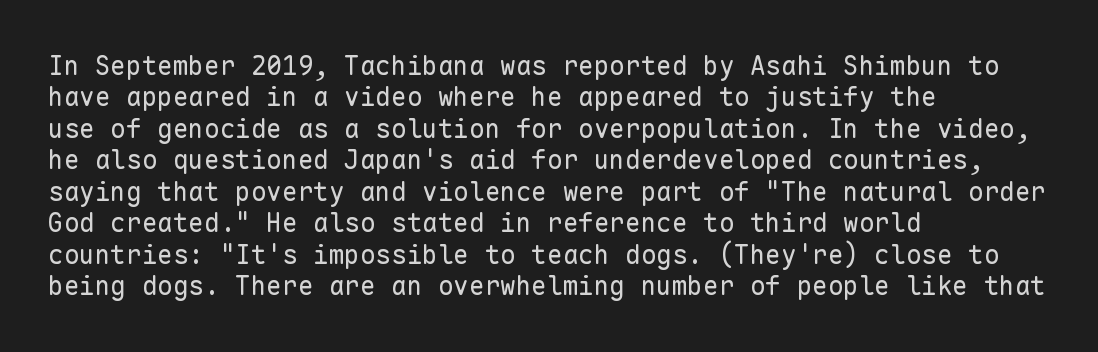
{"italic": "no", "bold": "no", "underline": "no", "align": "left", "line_spacing_ratio": 1.21, "letter_spacing": "normal", "letter_spacing_em": 0.0, "glyph_px": 26}
